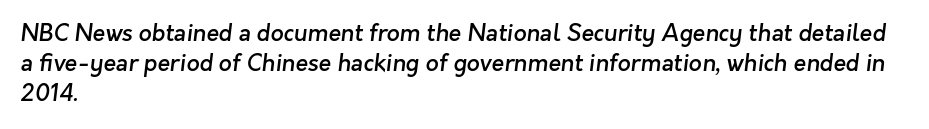
Slightly chunky letters — semibold, I'd say, not full bold. Short note: letters normally spaced. In CSS terms this would be text-align: left. Descenders hang freely into open space. Leading matches the norm, producing a regular column.
